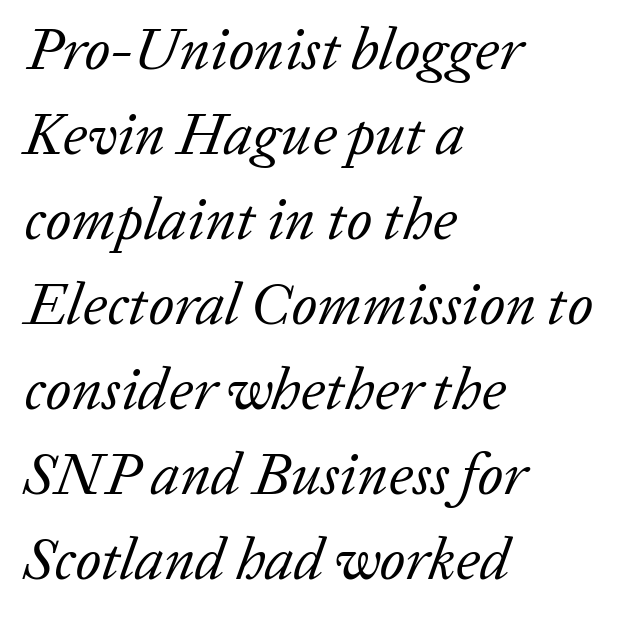
{"serif": "yes", "italic": "yes", "lean": "right", "slant_degrees": 20, "bold": "no", "weight": "regular", "width": "normal", "stroke_contrast": "low", "x_height": "medium", "monospaced": "no", "underline": "no", "align": "left", "line_spacing": "normal", "line_spacing_ratio": 1.44, "letter_spacing": "normal", "letter_spacing_em": 0.0, "glyph_px": 59}
